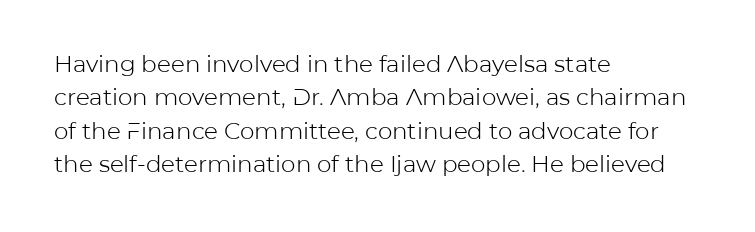
The image shows 23 px text type, upright; set left-aligned, normal line spacing (1.45x), normal letter spacing, not underlined.
